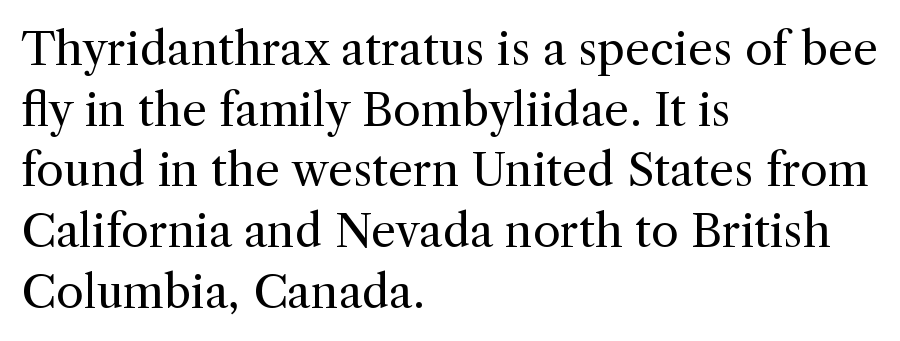
Note the varied advance widths — an 'i' is clearly narrower than an 'm'. Evenly set lines give the paragraph a standard silhouette. A typesetter would label this face a serif. Each line starts at the same left margin while the right side varies.
